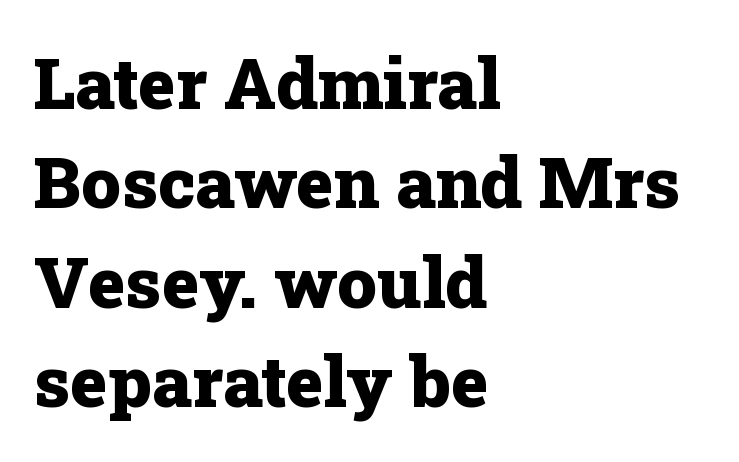
The image shows 71 px heavy serif type, upright; set left-aligned, normal line spacing (1.4x), normal letter spacing, not underlined; low stroke contrast and a medium x-height.
